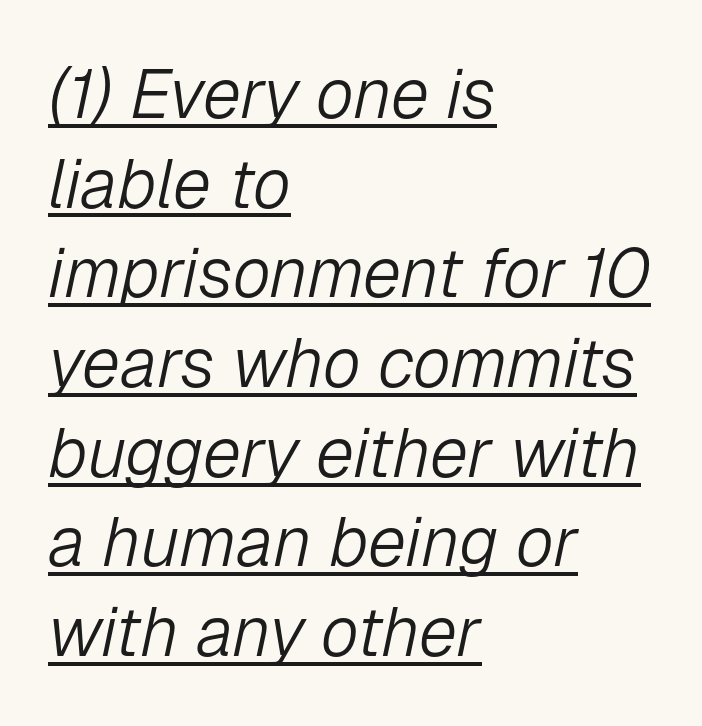
{"italic": "yes", "lean": "right", "slant_degrees": 12, "bold": "no", "weight": "light", "width": "normal", "stroke_contrast": "low", "x_height": "medium", "monospaced": "no", "underline": "yes", "align": "left", "line_spacing": "normal", "line_spacing_ratio": 1.3, "letter_spacing": "normal", "letter_spacing_em": 0.0, "glyph_px": 69}
